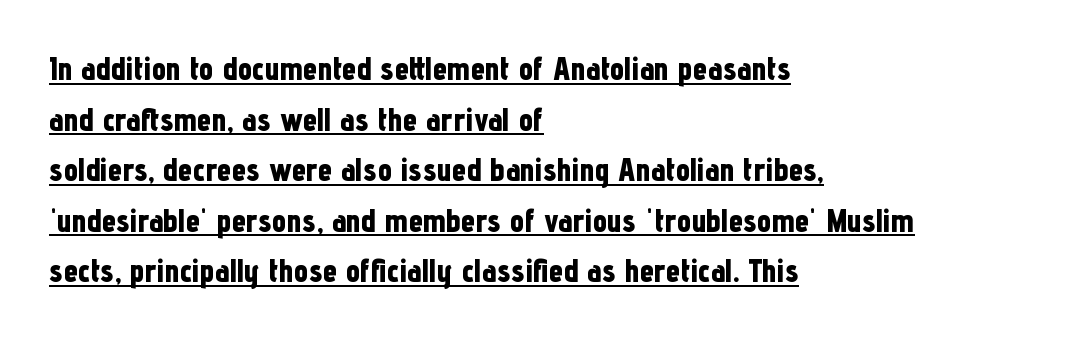
Q: Is the text bold? A: Yes.
Q: Is the text italic (slanted)? A: No, it is upright.
Q: Is the typeface a serif or a sans-serif typeface? A: Sans-serif.
Q: Is the text underlined? A: Yes.
Q: How is the paragraph aligned? A: Left-aligned.
Q: Is the spacing between letters normal or unusually wide? A: Normal.
Q: Is the spacing between lines tight, normal or loose? A: Normal.
Q: Width (condensed, normal, or wide)? A: Condensed.
Q: Stroke contrast? A: Low.
Q: x-height? A: Medium.
Q: Monospaced? A: No.
